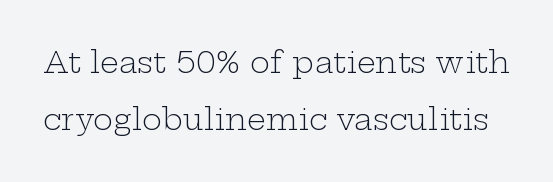
Q: Is the text bold? A: No.
Q: Is the text italic (slanted)? A: No, it is upright.
Q: Is the typeface a serif or a sans-serif typeface? A: Serif.
Q: Is the text underlined? A: No.
Q: Is the spacing between letters normal or unusually wide? A: Normal.
Q: Is the spacing between lines tight, normal or loose? A: Loose.
Q: Width (condensed, normal, or wide)? A: Wide.
Q: Stroke contrast? A: Low.
Q: x-height? A: Medium.
Q: Monospaced? A: No.
